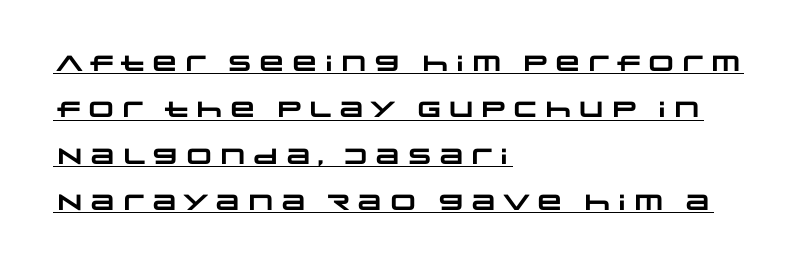
Q: Is the text bold? A: Yes.
Q: Is the text underlined? A: Yes.
Q: How is the paragraph aligned? A: Left-aligned.
Q: Is the spacing between letters normal or unusually wide? A: Normal.
Q: Is the spacing between lines tight, normal or loose? A: Loose.
